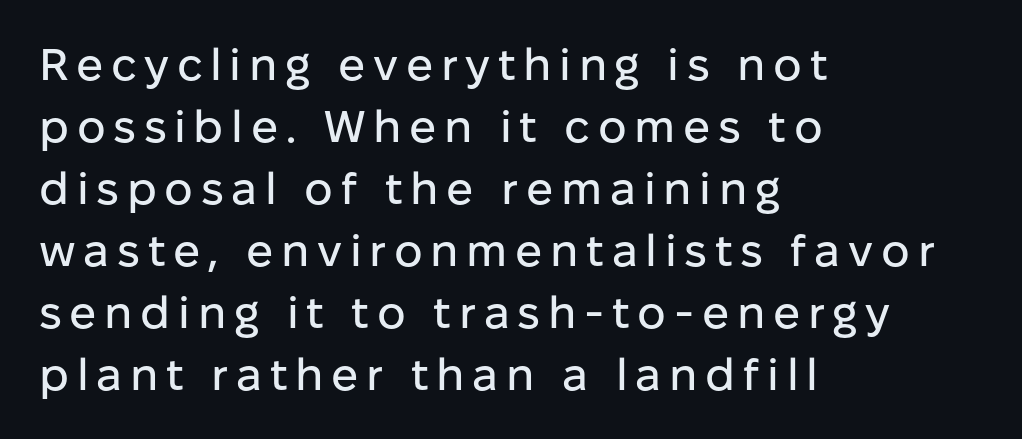
The image shows 45 px sans-serif type, upright; set left-aligned, normal line spacing (1.38x), not underlined; low stroke contrast and a medium x-height.
